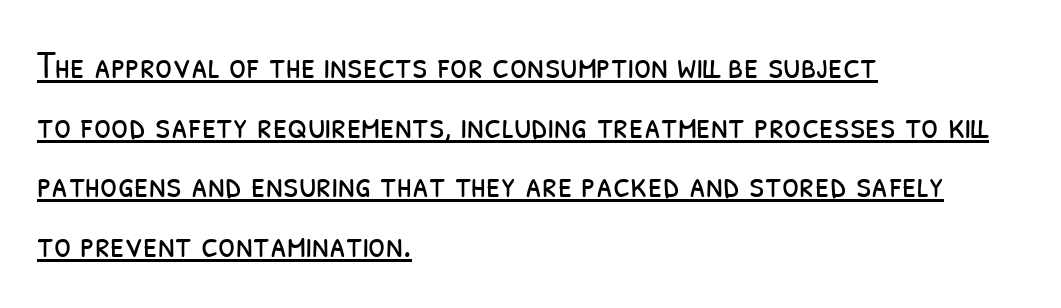
Q: Is the text bold? A: No.
Q: Is the typeface a serif or a sans-serif typeface? A: Sans-serif.
Q: Is the text underlined? A: Yes.
Q: How is the paragraph aligned? A: Left-aligned.
Q: Is the spacing between letters normal or unusually wide? A: Normal.
Q: Is the spacing between lines tight, normal or loose? A: Normal.
Q: Width (condensed, normal, or wide)? A: Condensed.
Q: Stroke contrast? A: Low.
Q: x-height? A: Medium.
Q: Monospaced? A: No.
